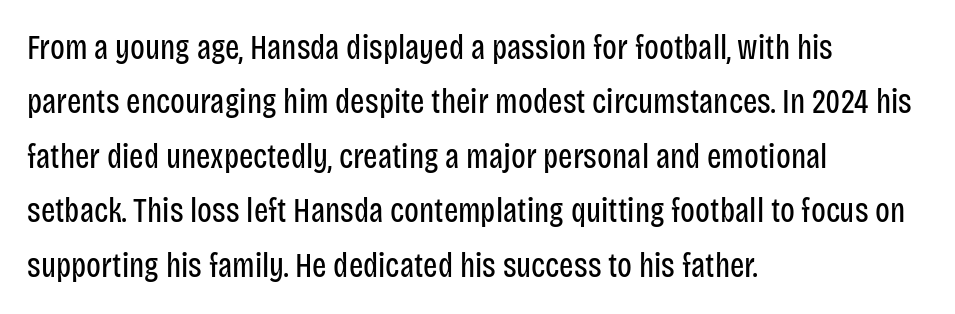
Q: Is the text bold? A: No.
Q: Is the text italic (slanted)? A: No, it is upright.
Q: Is the typeface a serif or a sans-serif typeface? A: Sans-serif.
Q: Is the text underlined? A: No.
Q: How is the paragraph aligned? A: Left-aligned.
Q: Is the spacing between letters normal or unusually wide? A: Normal.
Q: Is the spacing between lines tight, normal or loose? A: Normal.
Q: Width (condensed, normal, or wide)? A: Condensed.
Q: Stroke contrast? A: Low.
Q: x-height? A: Large.
Q: Monospaced? A: No.
